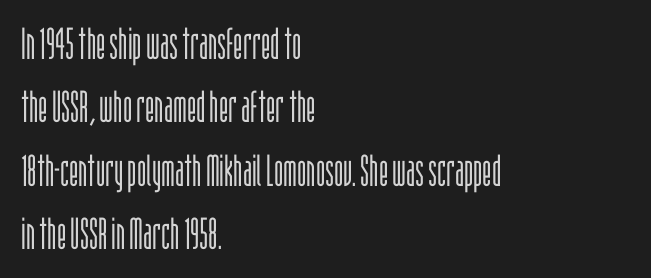
The horizontal fit of the characters is conventional and even. The lines are quadded left. Each letter keeps its own natural width here, so spacing adapts to shape. Beneath every word, the page is bare. These glyphs show unthickened strokes, regular width or finer. What kind of face is this? One without serifs — a sans.
